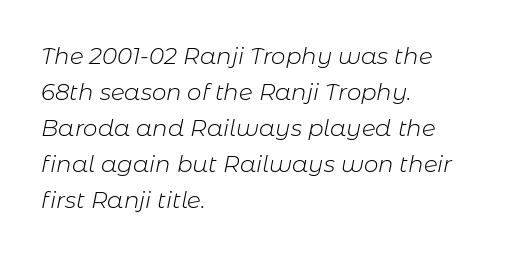
One glance says typical: line gaps are just what's usual. Quick note: italic. Check under the words: just untouched page. Spacing between characters is what you'd get straight out of the box. Each stroke keeps to a modest, everyday thickness or less.
